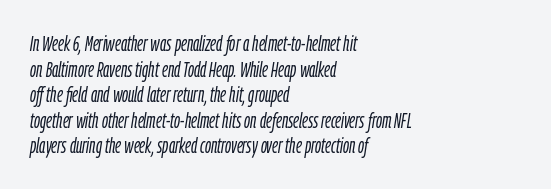
{"italic": "yes", "lean": "right", "slant_degrees": 9, "bold": "no", "underline": "no", "align": "left", "line_spacing_ratio": 1.22, "letter_spacing": "normal", "letter_spacing_em": 0.0, "glyph_px": 21}
